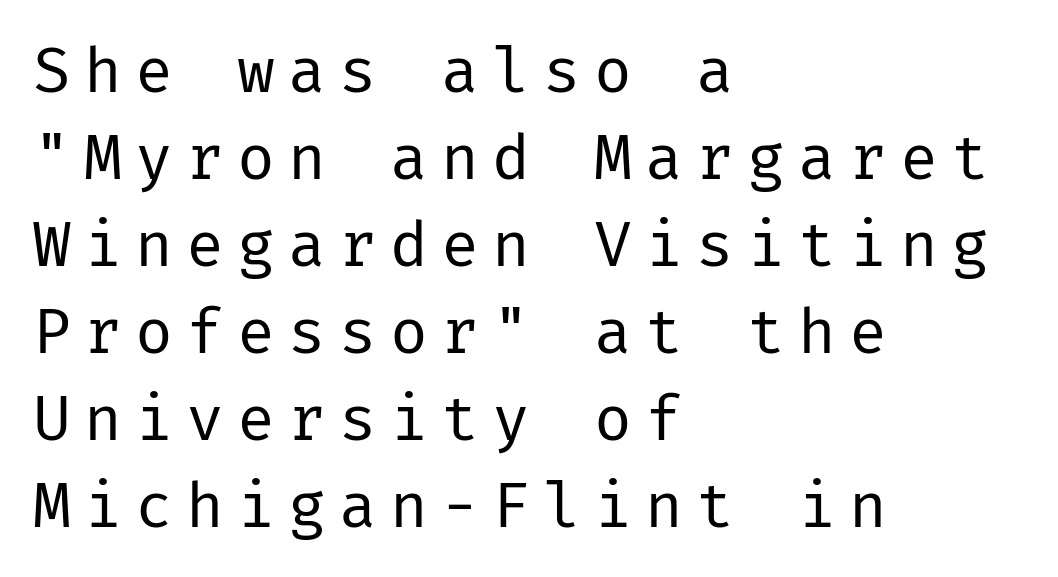
The image shows 63 px regular-weight sans-serif type, upright; set left-aligned, normal line spacing (1.38x), unusually wide letter spacing (+0.21 em), not underlined; low stroke contrast and a medium x-height.
